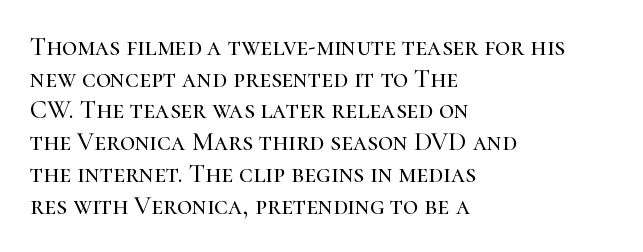
{"italic": "no", "underline": "no", "align": "left", "line_spacing_ratio": 1.22, "letter_spacing": "normal", "letter_spacing_em": 0.0, "glyph_px": 26}
